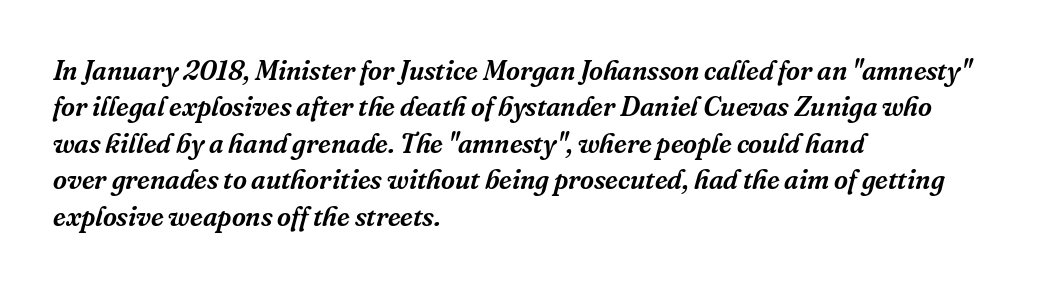
The image shows 27 px text type, italic (leaning right); set left-aligned, normal line spacing (1.35x), normal letter spacing, not underlined.
